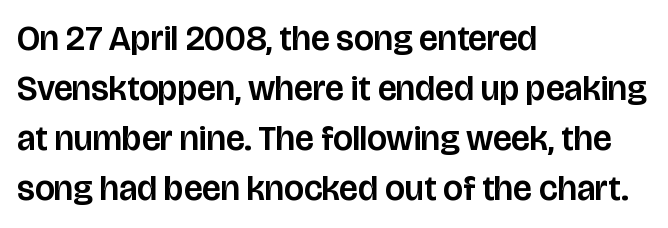
The image shows 35 px sans-serif type, upright; set left-aligned, normal line spacing (1.43x), normal letter spacing, not underlined; low stroke contrast and a large x-height.
